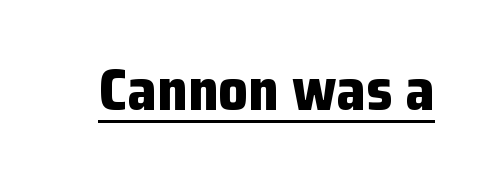
A typographer would call this underscored text. The face used here is rendered with its standard letterfit. The font's upright variant was chosen for this text. Students, this is bold: see how much ink each stroke carries. Is this a sans? Yes — the strokes have no serifs.
